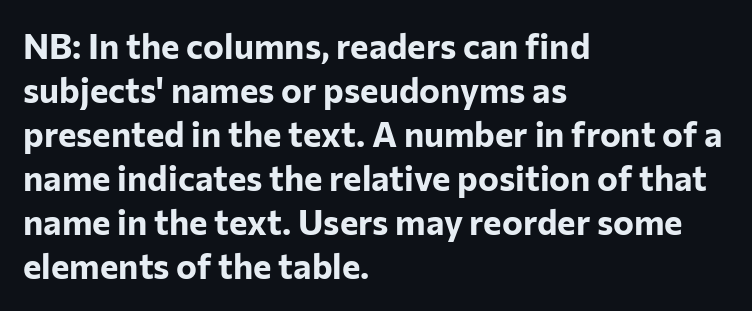
The image shows 35 px bold sans-serif type, upright; set left-aligned, normal line spacing (1.26x), normal letter spacing, not underlined; low stroke contrast and a medium x-height.
